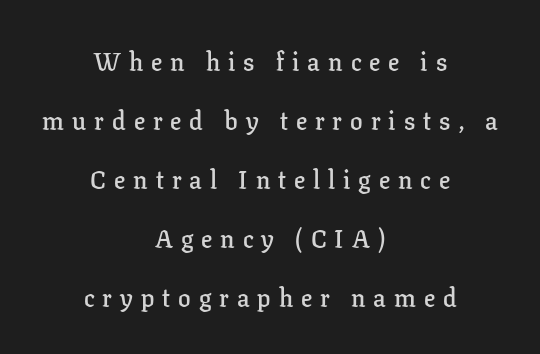
{"italic": "no", "bold": "semi", "underline": "no", "align": "center", "line_spacing": "loose", "line_spacing_ratio": 2.36, "letter_spacing": "wide", "letter_spacing_em": 0.32, "glyph_px": 25}
